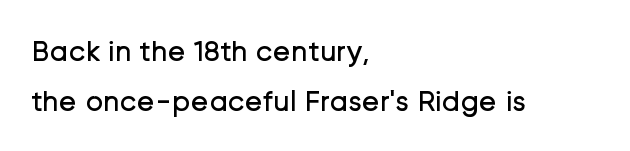
Is the block centered? No — it sits flush against the left margin. The strokes carry an ordinary text weight at most. Compared with typical body copy, the letter spacing here is the same. Is this a fixed-width face? No — the glyphs have proportional, varying widths.
